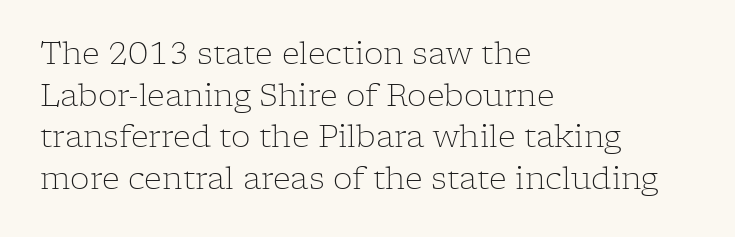
Q: Is the text bold? A: No.
Q: Is the text italic (slanted)? A: No, it is upright.
Q: Is the typeface a serif or a sans-serif typeface? A: Serif.
Q: Is the text underlined? A: No.
Q: How is the paragraph aligned? A: Left-aligned.
Q: Is the spacing between letters normal or unusually wide? A: Normal.
Q: Is the spacing between lines tight, normal or loose? A: Normal.
Q: Width (condensed, normal, or wide)? A: Normal.
Q: Stroke contrast? A: Low.
Q: x-height? A: Medium.
Q: Monospaced? A: No.
